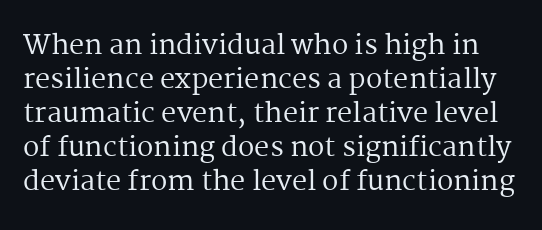
The image shows 27 px text type, upright; set normal line spacing (1.26x), normal letter spacing, not underlined.
